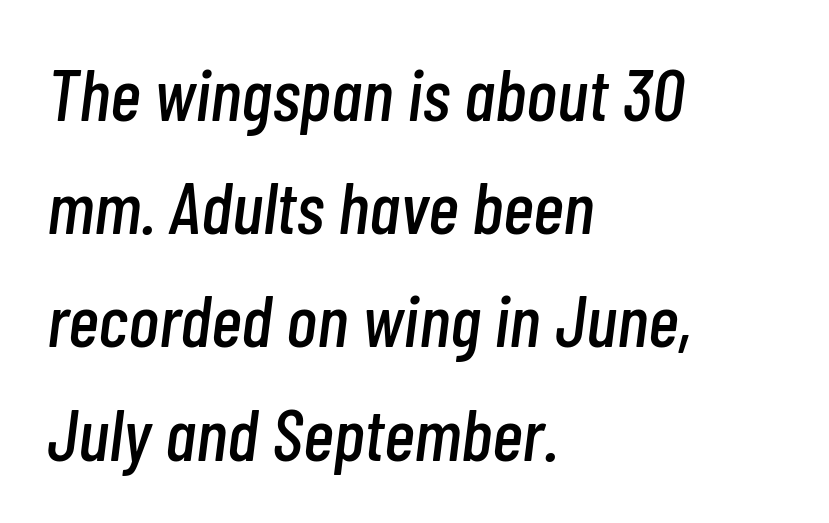
{"italic": "yes", "lean": "right", "slant_degrees": 7, "width": "condensed", "stroke_contrast": "low", "x_height": "medium", "monospaced": "no", "underline": "no", "align": "left", "line_spacing": "normal", "line_spacing_ratio": 1.53, "letter_spacing": "normal", "letter_spacing_em": 0.0, "glyph_px": 74}
